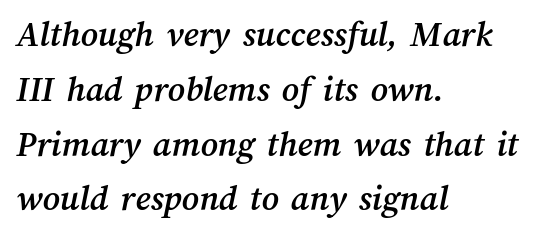
Q: Is the text underlined? A: No.
Q: How is the paragraph aligned? A: Left-aligned.
Q: Is the spacing between letters normal or unusually wide? A: Normal.
Q: Is the spacing between lines tight, normal or loose? A: Normal.
Q: Width (condensed, normal, or wide)? A: Normal.
Q: Stroke contrast? A: Medium.
Q: x-height? A: Medium.
Q: Monospaced? A: No.
